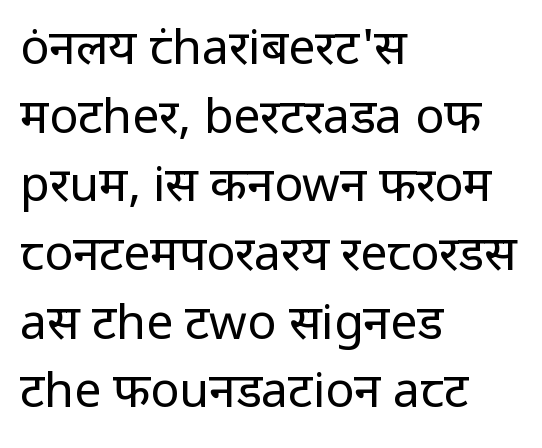
{"serif": "no", "italic": "no", "bold": "no", "weight": "regular", "width": "normal", "stroke_contrast": "low", "x_height": "medium", "monospaced": "no", "underline": "no", "align": "left", "line_spacing": "normal", "line_spacing_ratio": 1.43, "letter_spacing": "normal", "letter_spacing_em": 0.0, "glyph_px": 48}
